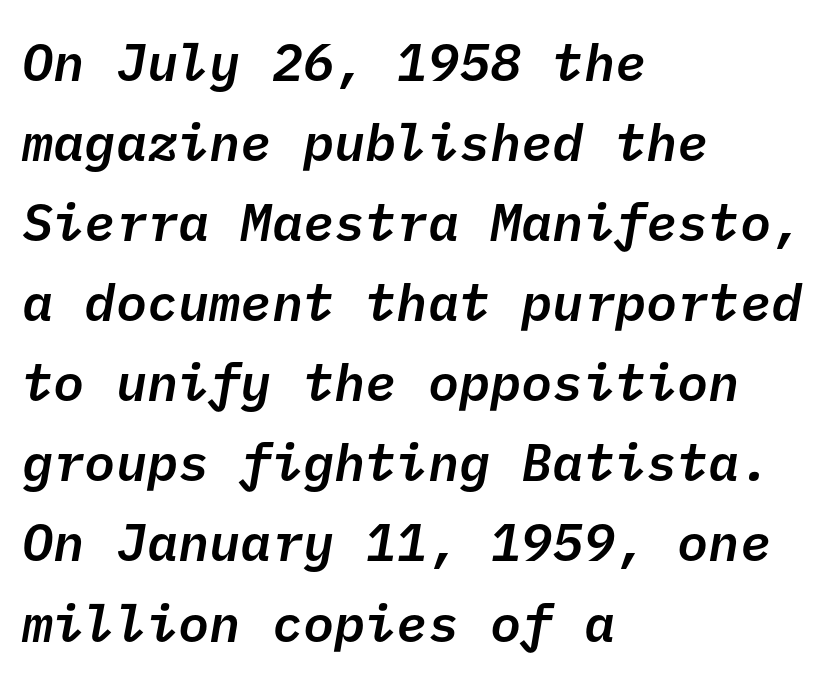
Each new line begins a customary step beneath the previous one. How heavy is the stroke? Medium-heavy — a semibold, shy of bold. Compared with typical body copy, the letter spacing here is the same. Visually the block forms a straight wall on the left and a jagged coastline on the right. Underline: absent. Each letter's strokes conclude bluntly, with no projecting serifs.
